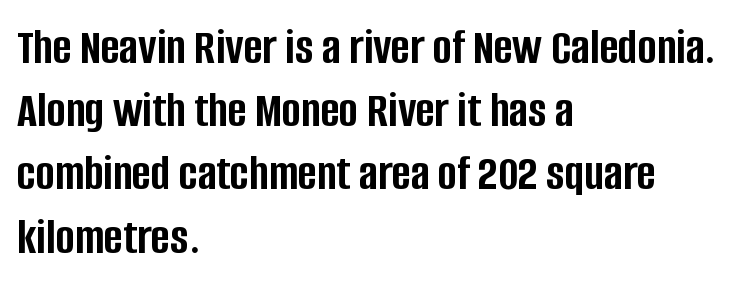
Think of a printed novel: that variable character pitch is what you see here. The space directly below the letters is spotless. The lettering stays uniformly vertical, giving the passage a roman look. The characters display no serif detailing; their extremities are plain.
